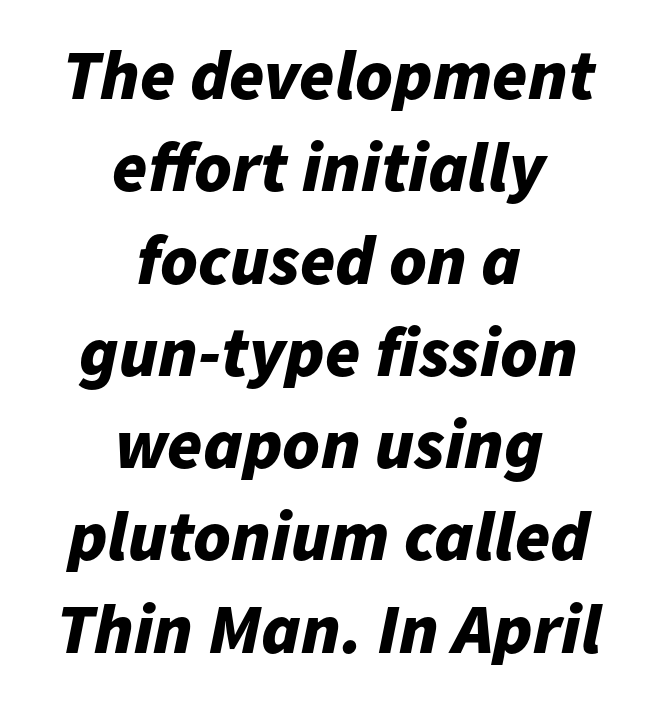
Q: Is the text bold? A: Yes.
Q: Is the text italic (slanted)? A: Yes, it leans right by about 11 degrees.
Q: Is the text underlined? A: No.
Q: How is the paragraph aligned? A: Centered.
Q: Is the spacing between letters normal or unusually wide? A: Normal.
Q: Is the spacing between lines tight, normal or loose? A: Normal.
Q: Width (condensed, normal, or wide)? A: Normal.
Q: Stroke contrast? A: Low.
Q: x-height? A: Medium.
Q: Monospaced? A: No.
